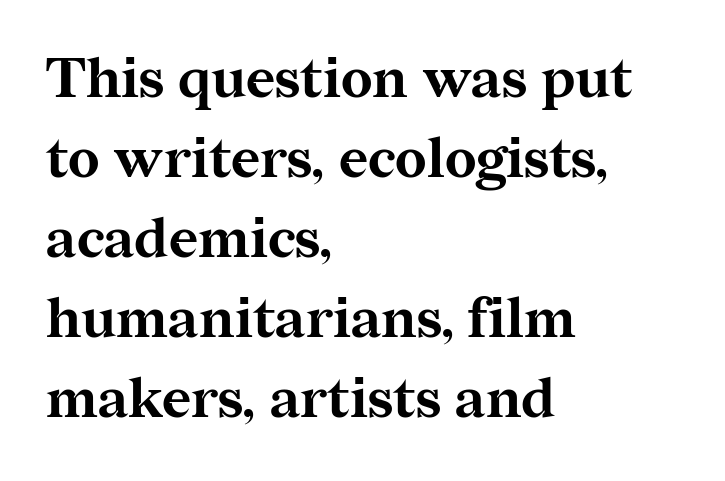
The text block is weighted toward the left margin, trailing off unevenly rightward. Ordinary non-slanted type is in use. To sum up the face: it has serifs. Varying glyph widths throughout — classic text-font behaviour. Nobody touched the tracking dial on this one.
